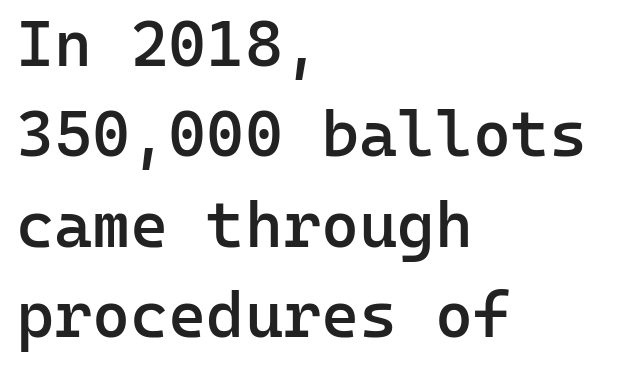
Stroke terminals: plain, sans-serif. The specimen omits any rule beneath the text block's lines. The type sits square on the baseline with zero lean. Teacher's note: observe the even left margin — that is flush-left alignment. Note the uniform advance width — an 'i' takes as much space as an 'm'.
